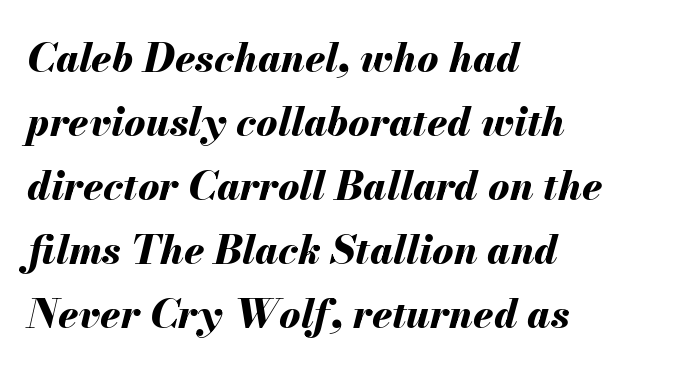
{"italic": "yes", "lean": "right", "slant_degrees": 13, "bold": "yes", "weight": "bold", "width": "normal", "stroke_contrast": "medium", "x_height": "small", "monospaced": "no", "underline": "no", "align": "left", "line_spacing": "normal", "line_spacing_ratio": 1.6, "letter_spacing": "normal", "letter_spacing_em": 0.0, "glyph_px": 40}
